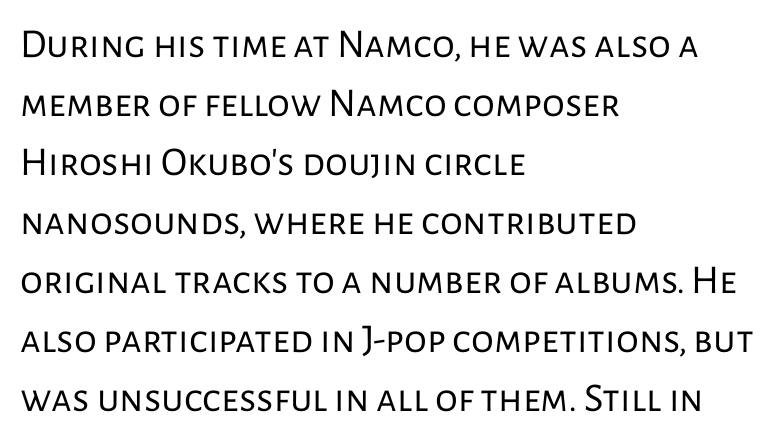
{"serif": "no", "italic": "no", "bold": "no", "weight": "regular", "width": "normal", "stroke_contrast": "low", "x_height": "medium", "monospaced": "no", "underline": "no", "align": "left", "line_spacing": "normal", "line_spacing_ratio": 1.44, "letter_spacing": "normal", "letter_spacing_em": 0.0, "glyph_px": 41}
